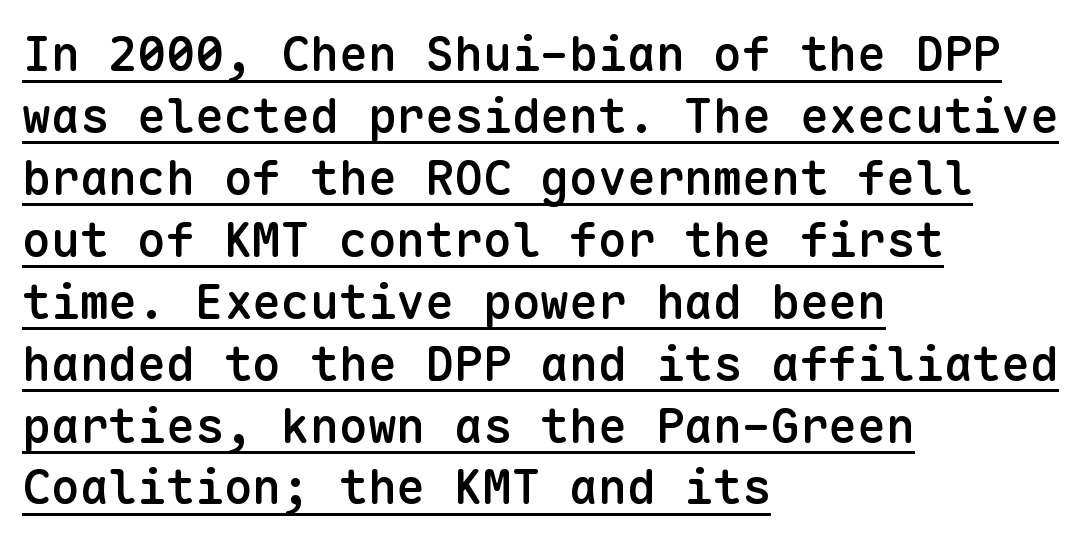
The image shows 48 px semibold sans-serif type, upright, monospaced; set left-aligned, normal line spacing (1.29x), normal letter spacing, underlined; low stroke contrast and a medium x-height.
